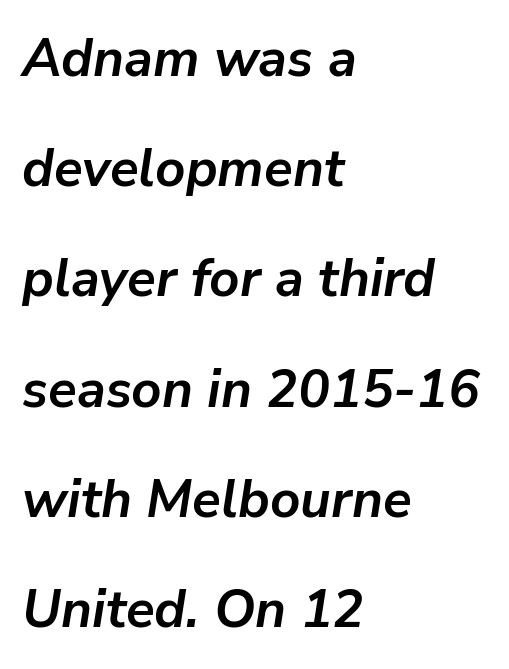
The image shows 53 px semibold type, italic (leaning right); set left-aligned, loose line spacing (2.08x), normal letter spacing, not underlined; low stroke contrast and a medium x-height.
